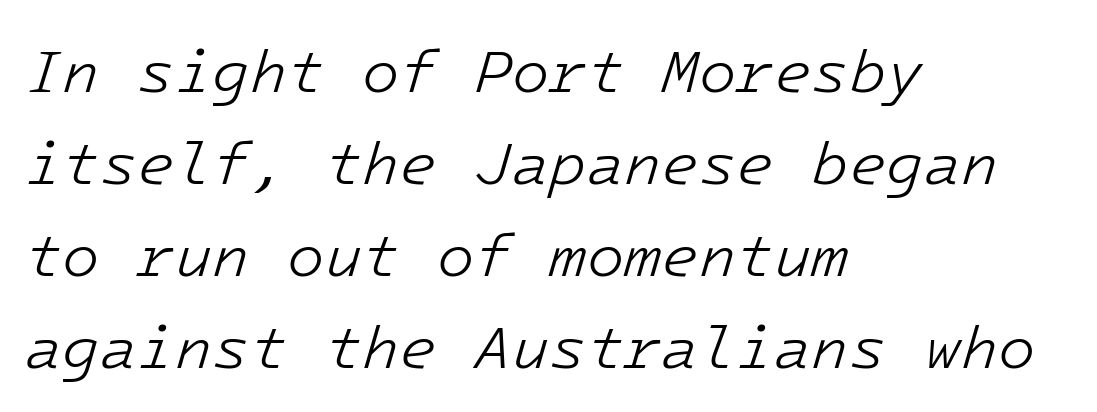
Q: Is the text bold? A: No.
Q: Is the text italic (slanted)? A: Yes, it leans right by about 16 degrees.
Q: Is the text underlined? A: No.
Q: How is the paragraph aligned? A: Left-aligned.
Q: Is the spacing between letters normal or unusually wide? A: Normal.
Q: Is the spacing between lines tight, normal or loose? A: Normal.
Q: Width (condensed, normal, or wide)? A: Normal.
Q: Stroke contrast? A: Low.
Q: x-height? A: Medium.
